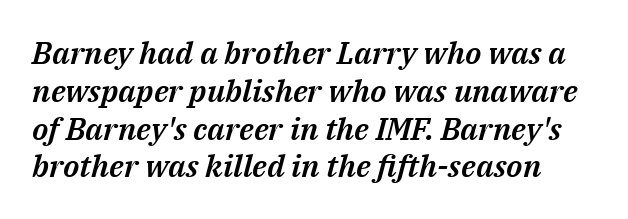
Q: Is the text italic (slanted)? A: Yes, it leans right by about 14 degrees.
Q: Is the text underlined? A: No.
Q: Is the spacing between letters normal or unusually wide? A: Normal.
Q: Width (condensed, normal, or wide)? A: Normal.
Q: Stroke contrast? A: Medium.
Q: x-height? A: Medium.
Q: Monospaced? A: No.
